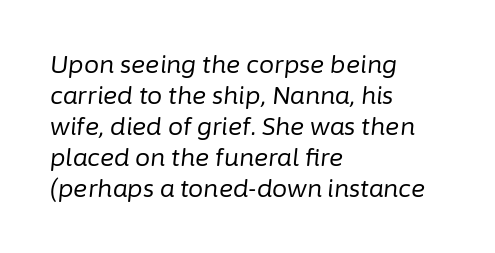
The image shows 24 px text type, italic (leaning right); set left-aligned, normal line spacing (1.29x), normal letter spacing, not underlined.
